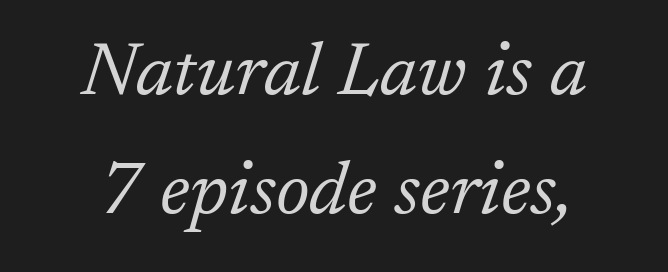
The image shows 75 px light serif type, italic (leaning right); set normal line spacing (1.59x), normal letter spacing, not underlined; low stroke contrast and a medium x-height.
